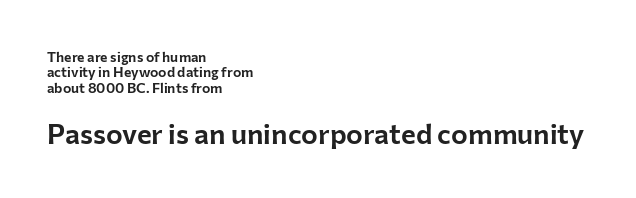
The image shows 28 px sans-serif type, upright; set left-aligned, tight line spacing (1.09x), normal letter spacing, not underlined; the second (bottom) block is 2.0x larger; low stroke contrast and a medium x-height.
